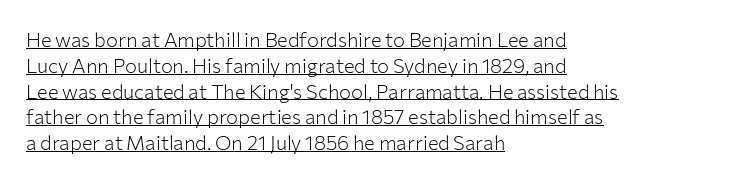
{"italic": "no", "bold": "no", "underline": "yes", "align": "left", "line_spacing": "normal", "line_spacing_ratio": 1.29, "letter_spacing": "normal", "letter_spacing_em": 0.0, "glyph_px": 20}
